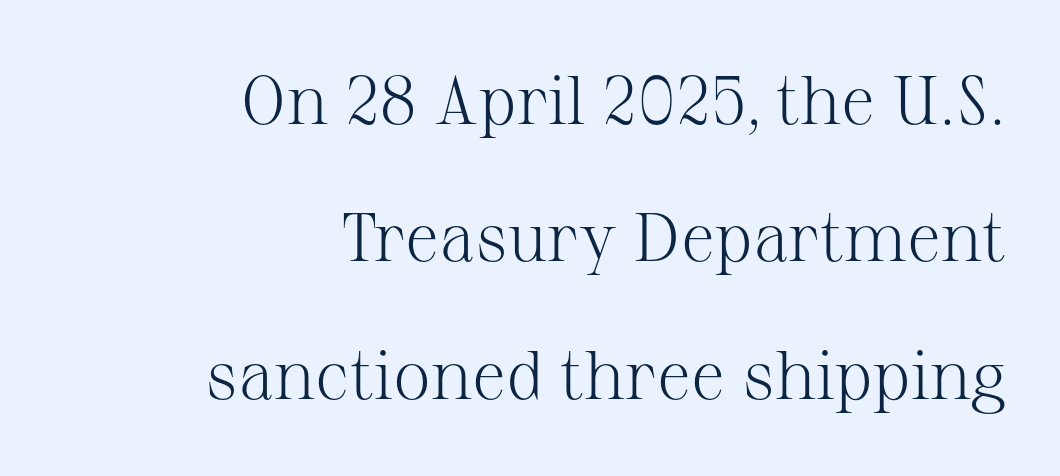
Q: Is the text bold? A: No.
Q: Is the text italic (slanted)? A: No, it is upright.
Q: Is the typeface a serif or a sans-serif typeface? A: Serif.
Q: Is the text underlined? A: No.
Q: How is the paragraph aligned? A: Right-aligned.
Q: Is the spacing between letters normal or unusually wide? A: Normal.
Q: Is the spacing between lines tight, normal or loose? A: Loose.
Q: Width (condensed, normal, or wide)? A: Normal.
Q: Stroke contrast? A: Medium.
Q: x-height? A: Medium.
Q: Monospaced? A: No.
